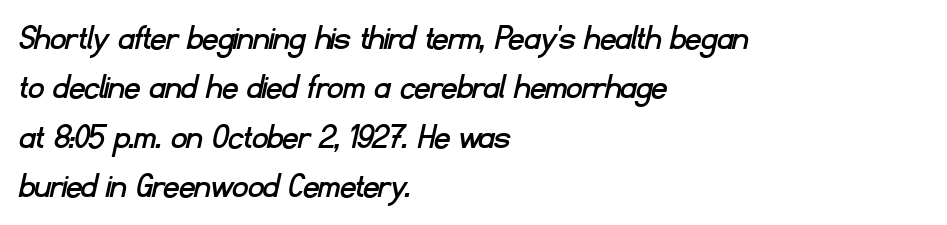
Q: Is the typeface a serif or a sans-serif typeface? A: Sans-serif.
Q: Is the text underlined? A: No.
Q: How is the paragraph aligned? A: Left-aligned.
Q: Is the spacing between letters normal or unusually wide? A: Normal.
Q: Is the spacing between lines tight, normal or loose? A: Normal.
Q: Width (condensed, normal, or wide)? A: Normal.
Q: Stroke contrast? A: Low.
Q: x-height? A: Small.
Q: Monospaced? A: No.
